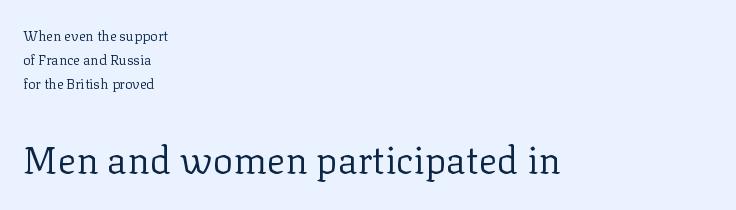
{"serif": "yes", "italic": "no", "bold": "no", "weight": "regular", "width": "normal", "stroke_contrast": "low", "x_height": "medium", "monospaced": "no", "underline": "no", "align": "left", "line_spacing_ratio": 1.73, "letter_spacing": "normal", "letter_spacing_em": 0.0, "larger_block": "second", "size_ratio": 2.71, "glyph_px": 38}
